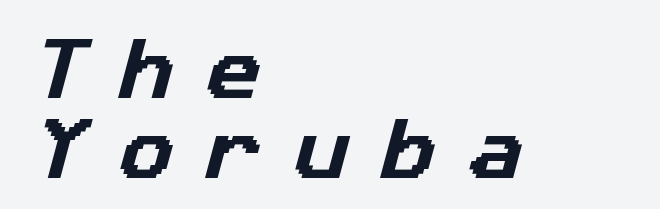
Q: Is the typeface a serif or a sans-serif typeface? A: Sans-serif.
Q: Is the text underlined? A: No.
Q: How is the paragraph aligned? A: Left-aligned.
Q: Is the spacing between letters normal or unusually wide? A: Unusually wide.
Q: Width (condensed, normal, or wide)? A: Normal.
Q: Stroke contrast? A: Low.
Q: x-height? A: Medium.
Q: Monospaced? A: No.
